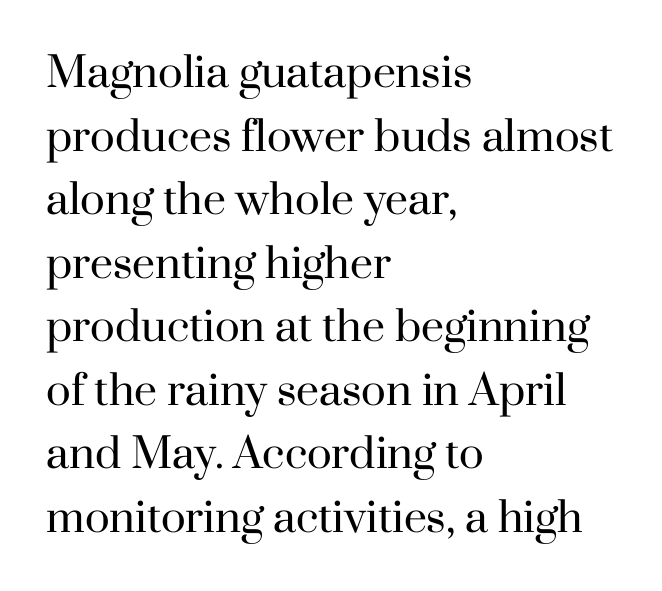
{"serif": "yes", "italic": "no", "bold": "no", "weight": "regular", "width": "normal", "stroke_contrast": "high", "x_height": "small", "monospaced": "no", "underline": "no", "align": "left", "line_spacing": "normal", "line_spacing_ratio": 1.55, "letter_spacing": "normal", "letter_spacing_em": 0.0, "glyph_px": 41}
